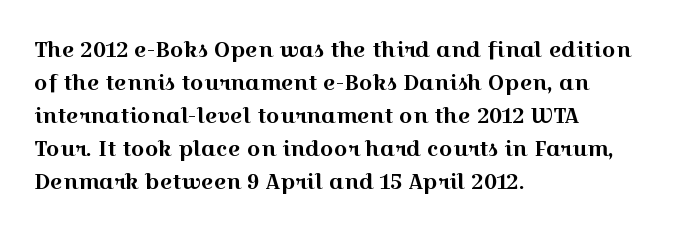
{"italic": "no", "underline": "no", "align": "left", "line_spacing": "normal", "line_spacing_ratio": 1.57, "letter_spacing": "normal", "letter_spacing_em": 0.0, "glyph_px": 21}
